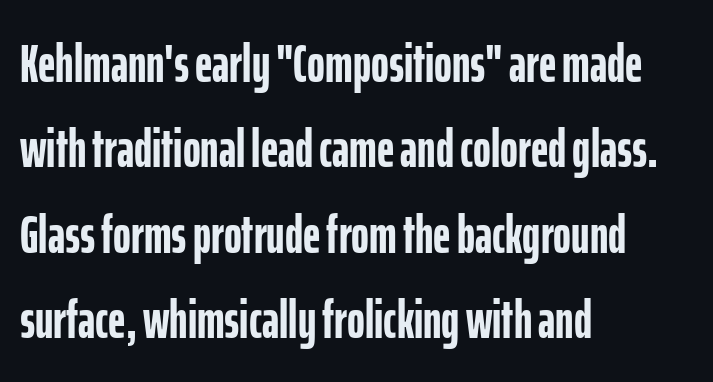
The image shows 54 px semibold, condensed sans-serif type, upright; set left-aligned, normal line spacing (1.58x), normal letter spacing, not underlined; low stroke contrast and a medium x-height.
